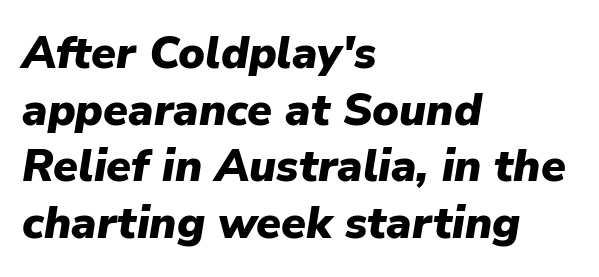
The face used here has a pronounced slope to its letters. The rendering anchors every line to the left-hand side. Varying glyph widths throughout — classic text-font behaviour. Check the space under the baseline: it is left empty.
